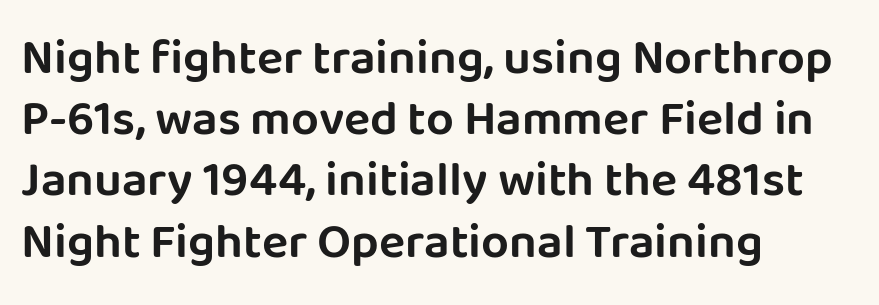
Is this a fixed-width face? No — the glyphs have proportional, varying widths. Plain, unruled lines of type. This sample keeps an unexceptional amount of space between lines. Posture: vertical. Inter-character spacing is left at the font's built-in metrics.
